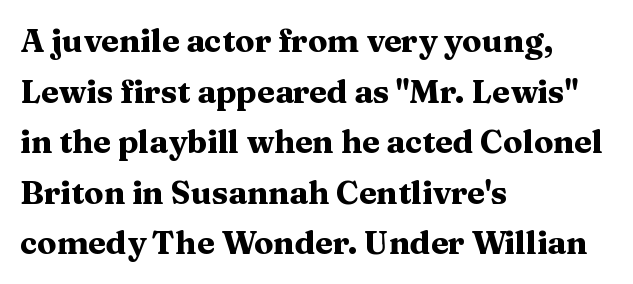
Q: Is the text bold? A: Yes.
Q: Is the text italic (slanted)? A: No, it is upright.
Q: Is the typeface a serif or a sans-serif typeface? A: Serif.
Q: Is the text underlined? A: No.
Q: How is the paragraph aligned? A: Left-aligned.
Q: Is the spacing between letters normal or unusually wide? A: Normal.
Q: Is the spacing between lines tight, normal or loose? A: Normal.
Q: Width (condensed, normal, or wide)? A: Wide.
Q: Stroke contrast? A: Medium.
Q: x-height? A: Medium.
Q: Monospaced? A: No.
